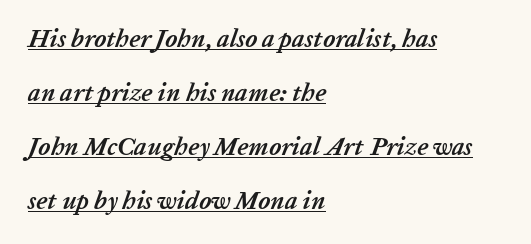
Q: Is the text bold? A: Yes.
Q: Is the text italic (slanted)? A: Yes, it leans right by about 20 degrees.
Q: Is the text underlined? A: Yes.
Q: How is the paragraph aligned? A: Left-aligned.
Q: Is the spacing between letters normal or unusually wide? A: Normal.
Q: Is the spacing between lines tight, normal or loose? A: Loose.
